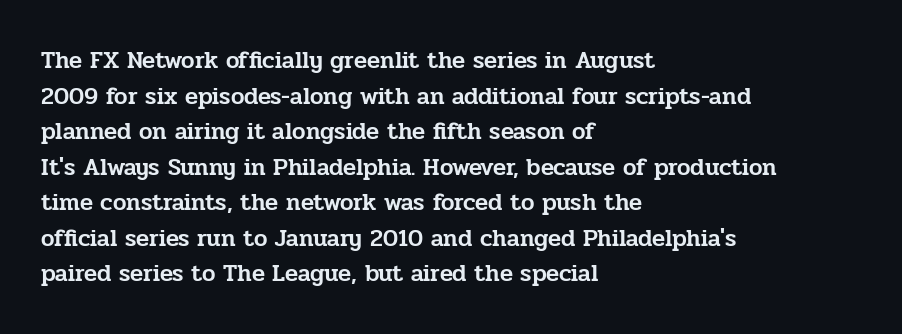
{"italic": "no", "underline": "no", "align": "left", "line_spacing": "normal", "line_spacing_ratio": 1.48, "letter_spacing": "normal", "letter_spacing_em": 0.0, "glyph_px": 24}
